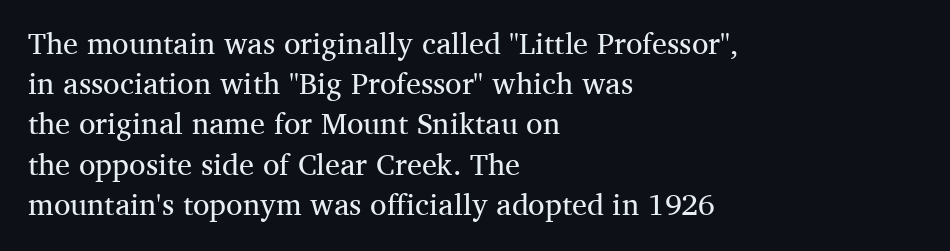
The image shows 30 px regular-weight serif type, upright; set left-aligned, normal line spacing (1.34x), normal letter spacing, not underlined; medium stroke contrast and a medium x-height.
